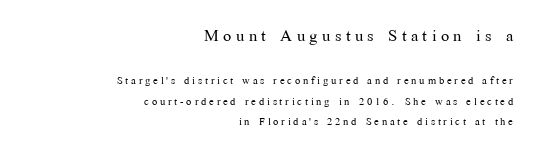
Leading: standard. Check the space under the baseline: it is left empty. The lines in this sample share a right terminus and differ only in where they begin. Spacing between characters has been opened up far beyond the box default. The typesetting does not lean heavy: it is not bold. The upper block of text is set noticeably larger than the block beneath it.
